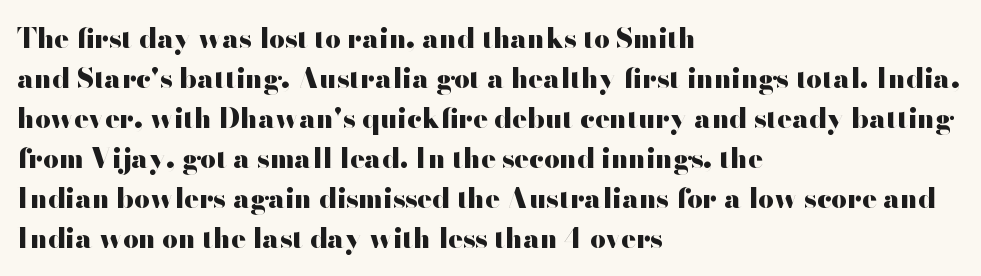
A student would call this left alignment; a typographer would say flush left, rag right. Lines of text with bare space underneath. Does the weight exceed regular? Yes, all the way to bold. Posture: vertical. The rows are spaced the way most documents space them. In terms of letterspacing, this is plain default setting.
